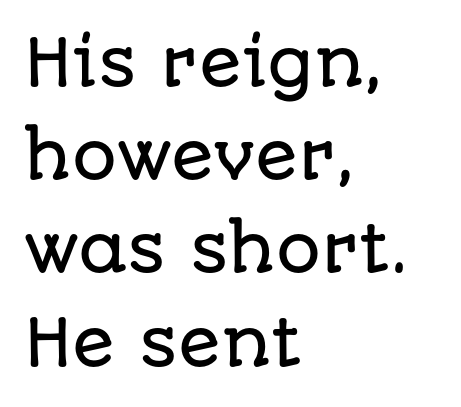
Q: Is the text italic (slanted)? A: No, it is upright.
Q: Is the typeface a serif or a sans-serif typeface? A: Sans-serif.
Q: Is the text underlined? A: No.
Q: How is the paragraph aligned? A: Left-aligned.
Q: Is the spacing between letters normal or unusually wide? A: Normal.
Q: Is the spacing between lines tight, normal or loose? A: Normal.
Q: Width (condensed, normal, or wide)? A: Normal.
Q: Stroke contrast? A: Low.
Q: x-height? A: Large.
Q: Monospaced? A: No.
